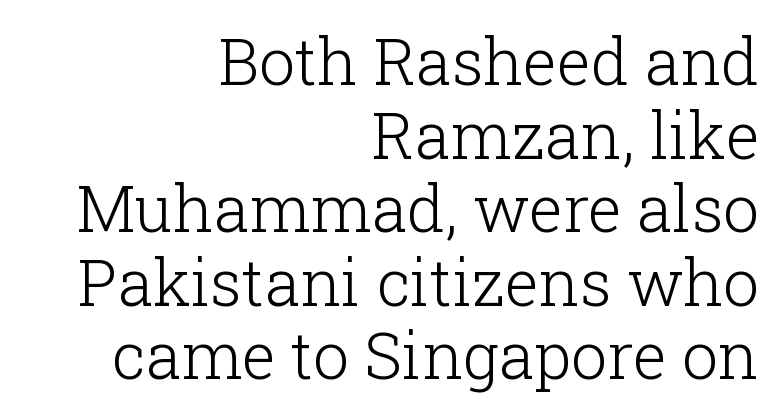
{"serif": "yes", "italic": "no", "bold": "no", "weight": "light", "width": "normal", "stroke_contrast": "low", "x_height": "medium", "monospaced": "no", "underline": "no", "align": "right", "line_spacing": "tight", "line_spacing_ratio": 1.15, "letter_spacing": "normal", "letter_spacing_em": 0.0, "glyph_px": 64}
